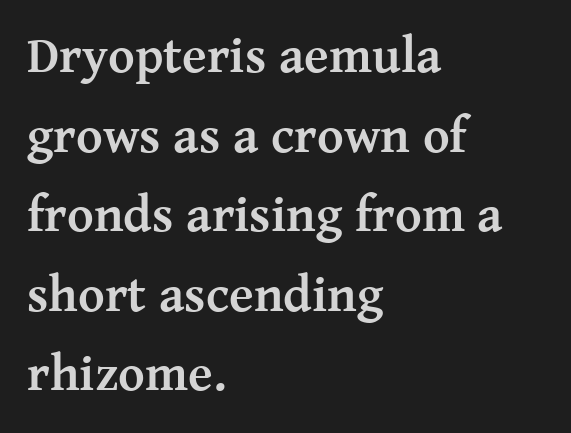
The image shows 51 px semibold serif type, upright; set left-aligned, normal line spacing (1.56x), normal letter spacing, not underlined; medium stroke contrast and a medium x-height.
